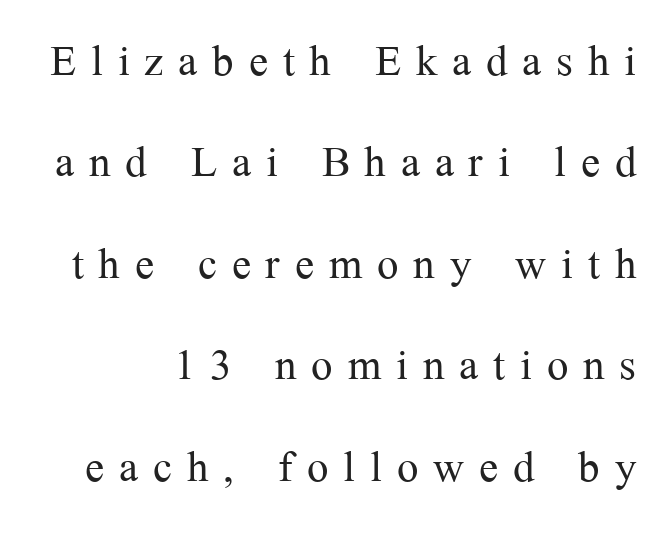
{"serif": "yes", "italic": "no", "bold": "no", "weight": "light", "width": "normal", "stroke_contrast": "medium", "x_height": "medium", "monospaced": "no", "underline": "no", "line_spacing_ratio": 1.78, "letter_spacing": "wide", "letter_spacing_em": 0.26, "glyph_px": 57}
